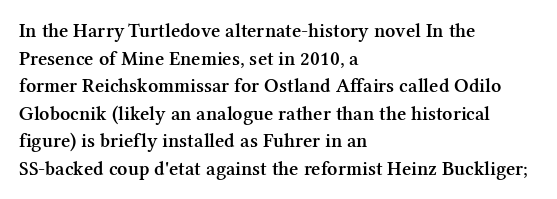
Q: Is the text bold? A: Semi-bold.
Q: Is the text italic (slanted)? A: No, it is upright.
Q: Is the text underlined? A: No.
Q: How is the paragraph aligned? A: Left-aligned.
Q: Is the spacing between letters normal or unusually wide? A: Normal.
Q: Is the spacing between lines tight, normal or loose? A: Normal.
